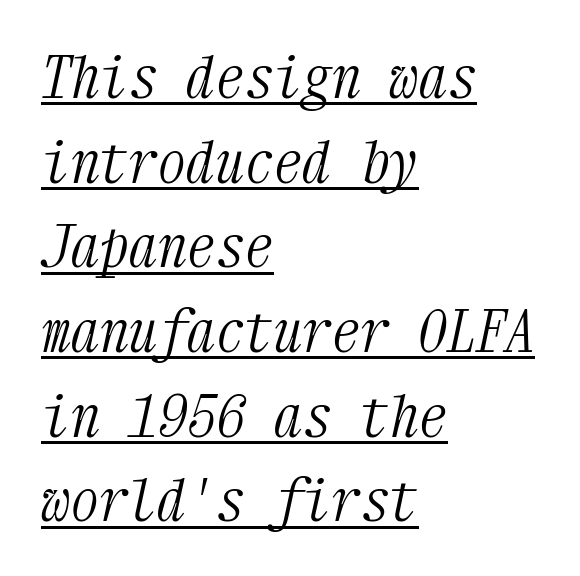
The image shows 58 px light, condensed serif type, italic (leaning right), monospaced; set left-aligned, normal line spacing (1.46x), normal letter spacing, underlined; medium stroke contrast and a medium x-height.
